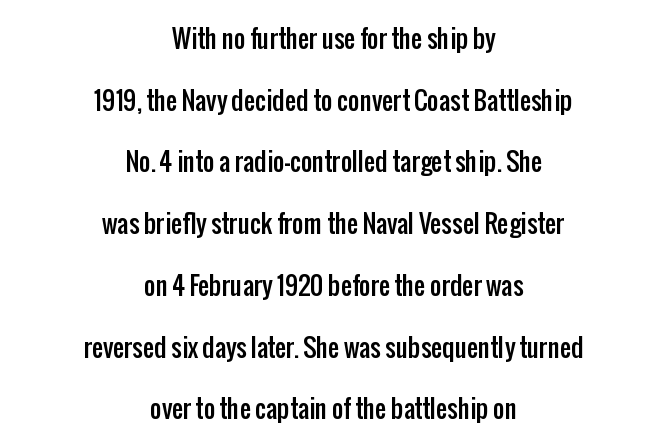
The image shows 25 px text type, upright; set centered, loose line spacing (2.47x), normal letter spacing, not underlined.
